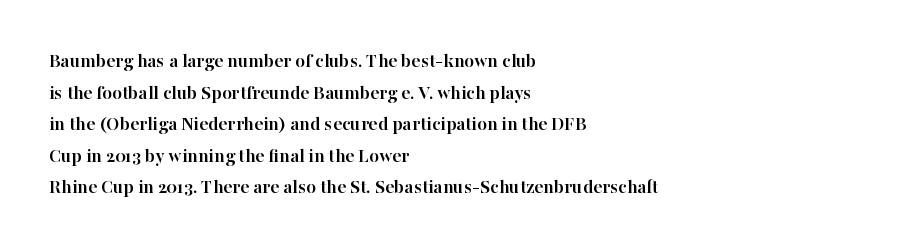
Q: Is the text bold? A: Yes.
Q: Is the text italic (slanted)? A: No, it is upright.
Q: Is the text underlined? A: No.
Q: How is the paragraph aligned? A: Left-aligned.
Q: Is the spacing between letters normal or unusually wide? A: Normal.
Q: Is the spacing between lines tight, normal or loose? A: Normal.
